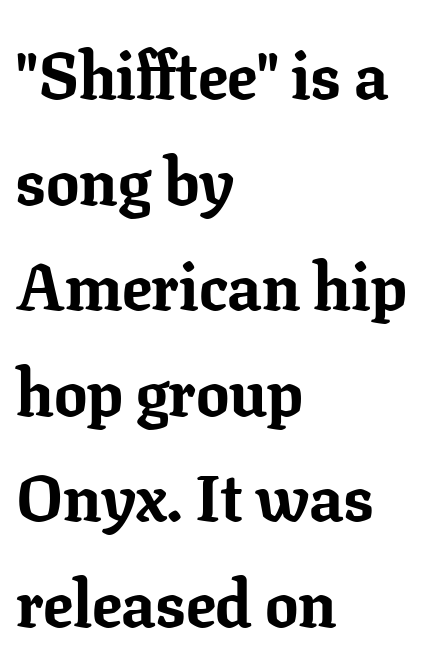
The image shows 66 px bold serif type, upright; set left-aligned, normal line spacing (1.6x), normal letter spacing, not underlined; low stroke contrast and a medium x-height.
